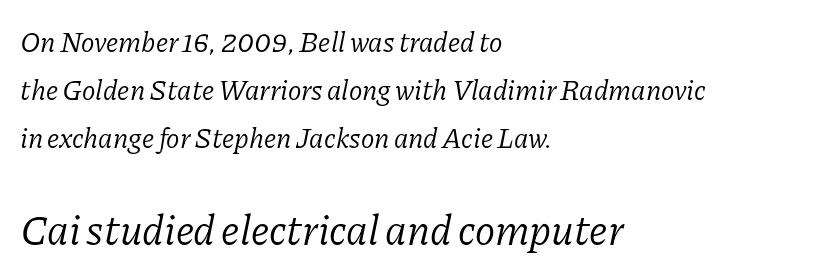
The image shows 42 px light serif type, italic (leaning right); set left-aligned, line spacing 1.72x, normal letter spacing, not underlined; the second (bottom) block is 1.5x larger; low stroke contrast and a medium x-height.
